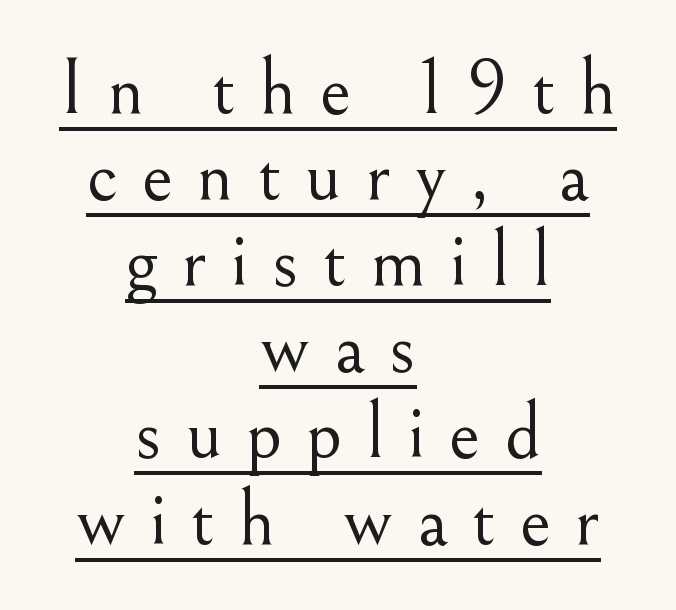
{"serif": "yes", "italic": "no", "bold": "no", "weight": "light", "width": "normal", "stroke_contrast": "medium", "x_height": "small", "monospaced": "no", "underline": "yes", "align": "center", "line_spacing": "tight", "line_spacing_ratio": 1.09, "letter_spacing": "wide", "letter_spacing_em": 0.3, "glyph_px": 79}
